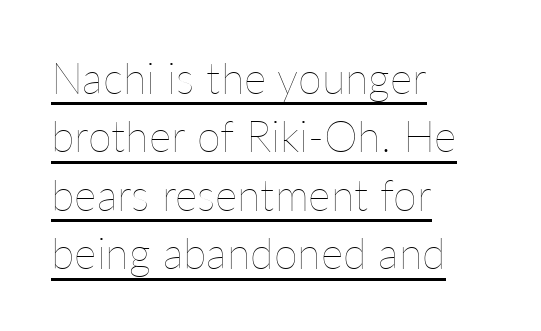
{"italic": "no", "bold": "no", "weight": "thin", "width": "normal", "stroke_contrast": "low", "x_height": "medium", "monospaced": "no", "underline": "yes", "align": "left", "line_spacing": "normal", "line_spacing_ratio": 1.36, "letter_spacing": "normal", "letter_spacing_em": 0.0, "glyph_px": 43}
